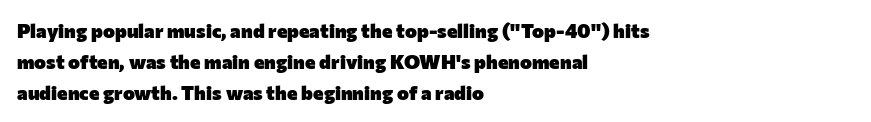
This is heavy type, rendered in bold. No extra tracking has been applied to these lines. The lines in this sample share a left origin and differ only in where they stop. A typesetter would call this leading conventional body-copy spacing. The typography opts for an upright posture over an oblique one. No word sits above an underline.
